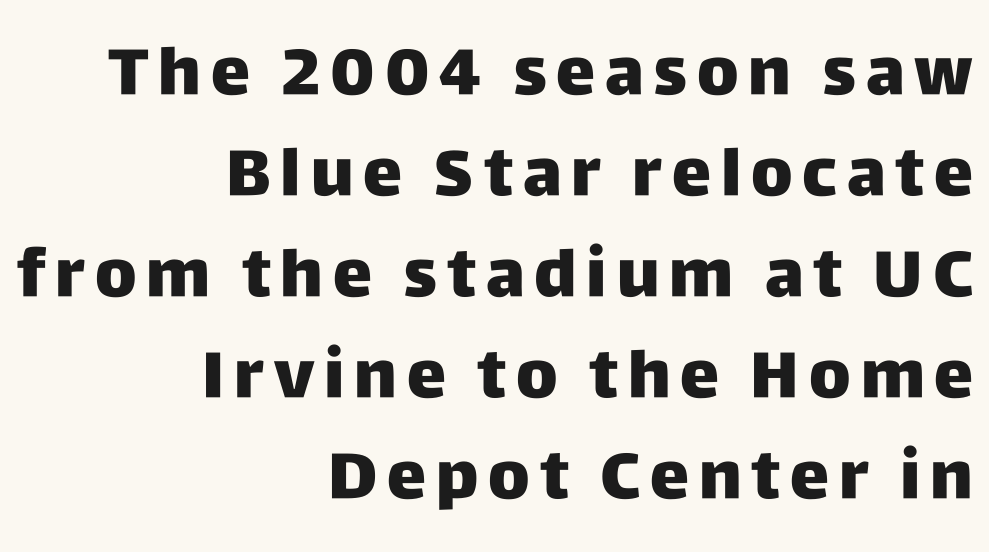
Type without underlining. Nope, no serifs anywhere on these letters. Students, this is bold: see how much ink each stroke carries. Right-aligned paragraph, ragged on the left.
